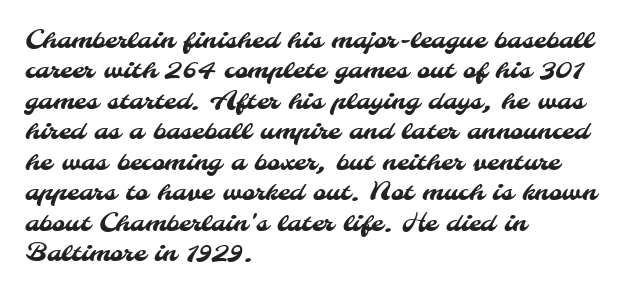
{"underline": "no", "align": "left", "line_spacing_ratio": 1.22, "letter_spacing": "normal", "letter_spacing_em": 0.0, "glyph_px": 25}
